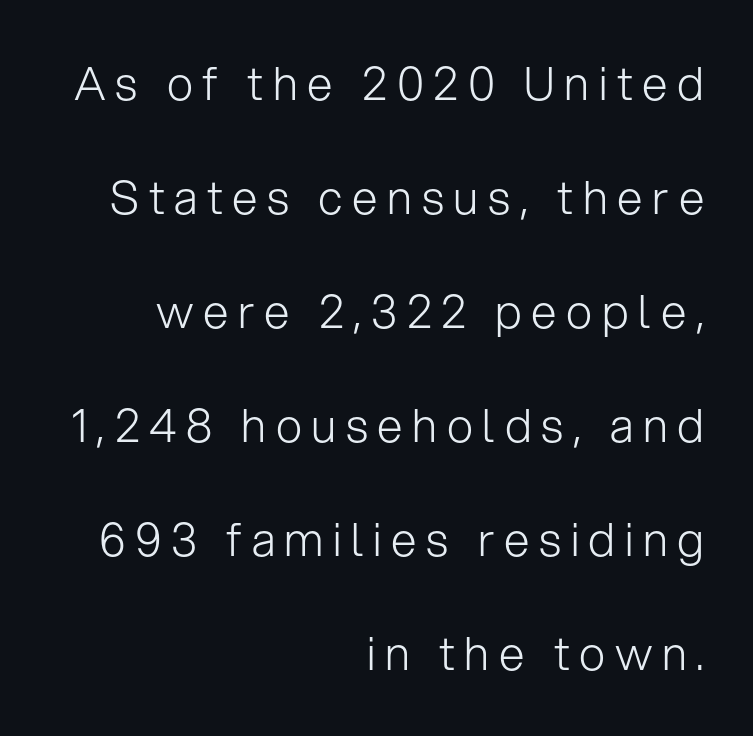
The letters stand upright; this is a roman face. Leftover space on each line is placed entirely before the opening word. This sample uses expanded letter spacing, leaving extra air between glyphs. Stroke terminals: plain, sans-serif. The cut favours lightness, reaching ordinary text weight at its darkest. The passage shown stacks its lines with a broad gap.
